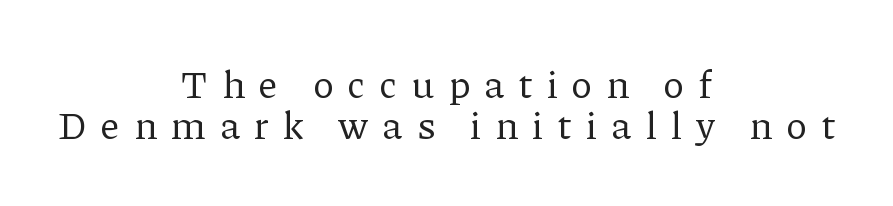
Q: Is the text bold? A: No.
Q: Is the text italic (slanted)? A: No, it is upright.
Q: Is the typeface a serif or a sans-serif typeface? A: Serif.
Q: Is the text underlined? A: No.
Q: How is the paragraph aligned? A: Centered.
Q: Is the spacing between letters normal or unusually wide? A: Unusually wide.
Q: Is the spacing between lines tight, normal or loose? A: Tight.
Q: Width (condensed, normal, or wide)? A: Normal.
Q: Stroke contrast? A: Low.
Q: x-height? A: Medium.
Q: Monospaced? A: No.
